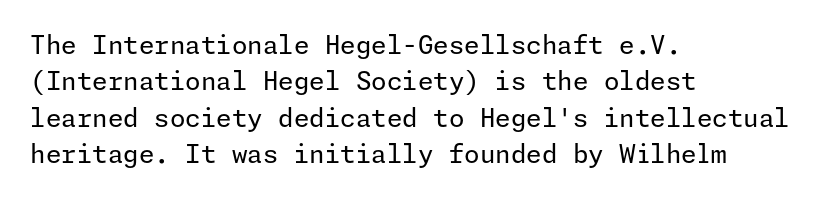
The image shows 25 px text type, upright; set left-aligned, normal line spacing (1.46x), normal letter spacing, not underlined.
